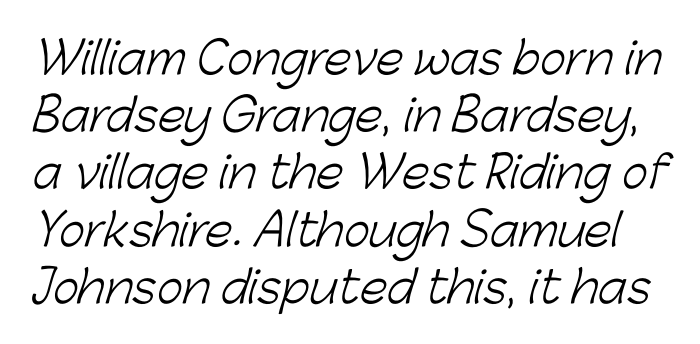
The image shows 44 px light sans-serif type; set normal line spacing (1.3x), normal letter spacing, not underlined; low stroke contrast and a medium x-height.
